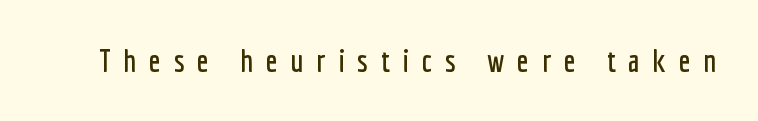
{"serif": "no", "italic": "no", "width": "condensed", "stroke_contrast": "low", "x_height": "medium", "monospaced": "no", "underline": "no", "letter_spacing": "wide", "letter_spacing_em": 0.41, "glyph_px": 31}
